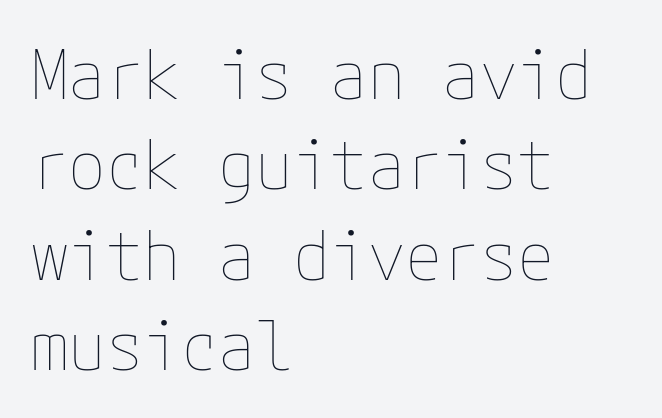
{"italic": "no", "bold": "no", "weight": "thin", "width": "normal", "stroke_contrast": "low", "x_height": "medium", "underline": "no", "align": "left", "line_spacing": "normal", "line_spacing_ratio": 1.33, "letter_spacing": "normal", "letter_spacing_em": 0.0, "glyph_px": 68}
